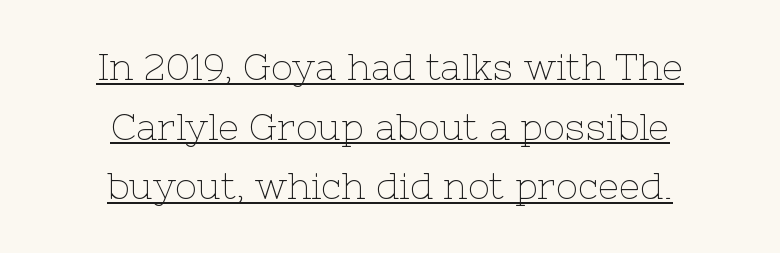
Does a line run under the words? Yes, clearly. Look at the tracking — it's just the regular setting, nothing added. Stroke terminals: seriffed. Is the block centered? Yes — each line is placed symmetrically about the middle. Weight class: somewhere from thin through regular.
